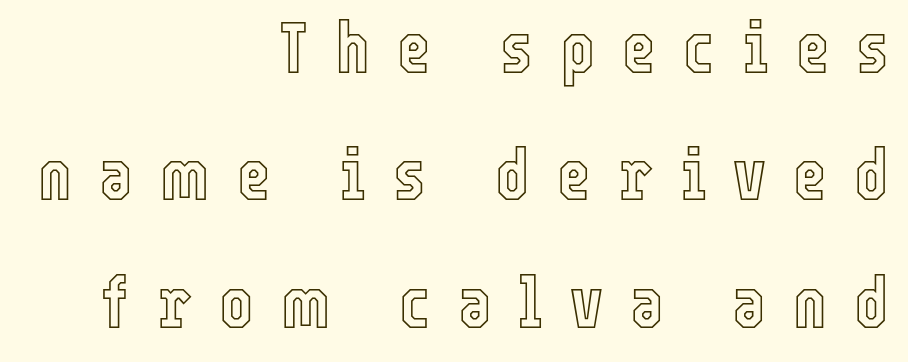
{"italic": "no", "width": "condensed", "x_height": "medium", "monospaced": "no", "underline": "no", "align": "right", "line_spacing_ratio": 1.77, "letter_spacing": "wide", "letter_spacing_em": 0.38, "glyph_px": 72}
